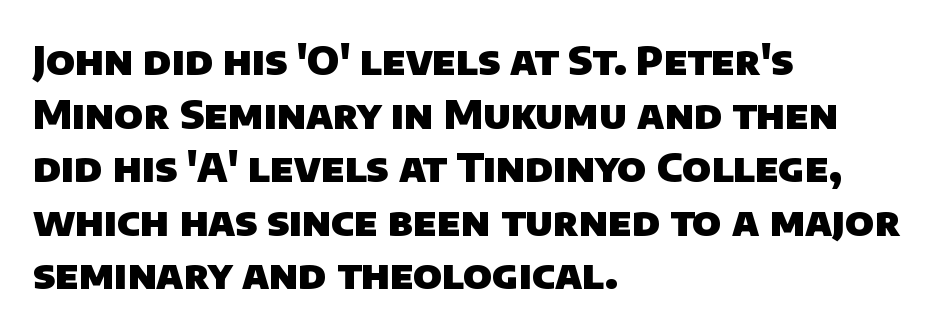
The image shows 40 px heavy sans-serif type; set left-aligned, normal line spacing (1.34x), normal letter spacing, not underlined; low stroke contrast and a large x-height.
